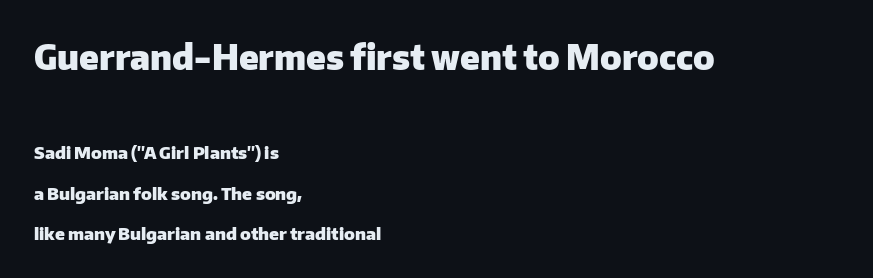
Q: Is the text bold? A: Yes.
Q: Is the text italic (slanted)? A: No, it is upright.
Q: Is the typeface a serif or a sans-serif typeface? A: Sans-serif.
Q: Is the text underlined? A: No.
Q: How is the paragraph aligned? A: Left-aligned.
Q: Is the spacing between letters normal or unusually wide? A: Normal.
Q: Is the spacing between lines tight, normal or loose? A: Loose.
Q: Which block of text is set in a larger size, the first (top) or the second (bottom)? A: The first (top) one.
Q: Width (condensed, normal, or wide)? A: Normal.
Q: Stroke contrast? A: Low.
Q: x-height? A: Medium.
Q: Monospaced? A: No.
